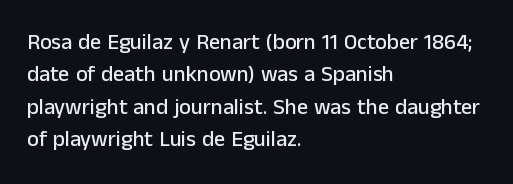
{"italic": "no", "underline": "no", "align": "left", "line_spacing": "normal", "line_spacing_ratio": 1.47, "letter_spacing": "normal", "letter_spacing_em": 0.0, "glyph_px": 22}
